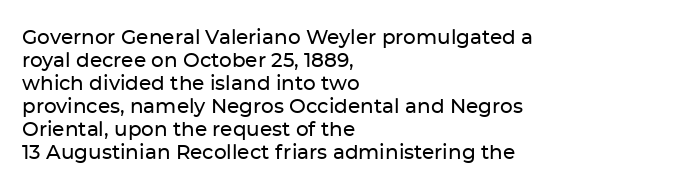
Q: Is the text italic (slanted)? A: No, it is upright.
Q: Is the text underlined? A: No.
Q: How is the paragraph aligned? A: Left-aligned.
Q: Is the spacing between letters normal or unusually wide? A: Normal.
Q: Is the spacing between lines tight, normal or loose? A: Tight.
